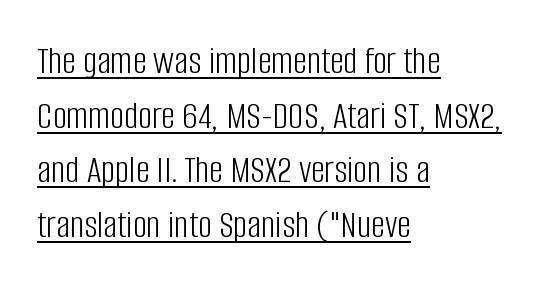
Think of a printed novel: that variable character pitch is what you see here. The lettering is marked with a stroke running underneath it. The rendering shows plain stroke endings on the letterforms — a sans-serif design. Between one letter and the next there's only the usual sliver of space. What's the leading like? Ordinary, nothing unusual.
